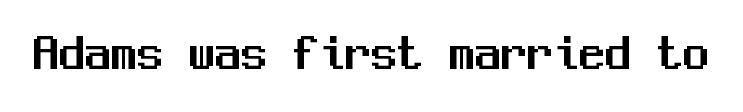
Words float on clear page, feet unadorned. Between one letter and the next there's only the usual sliver of space. Stroke terminals: plain, sans-serif. Each letter, wide or thin by design, is forced into the same width here. It's the straight-up-and-down kind of type.
